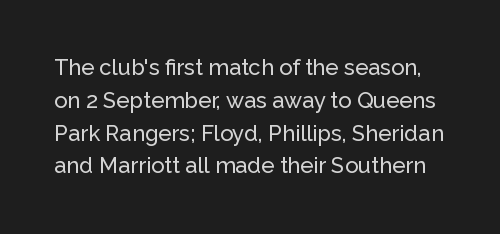
Standard letterfit; no display-style spreading of the glyphs. Type without underlining. Posture: vertical. The block of text has a typical density, with ordinary space between rows.
